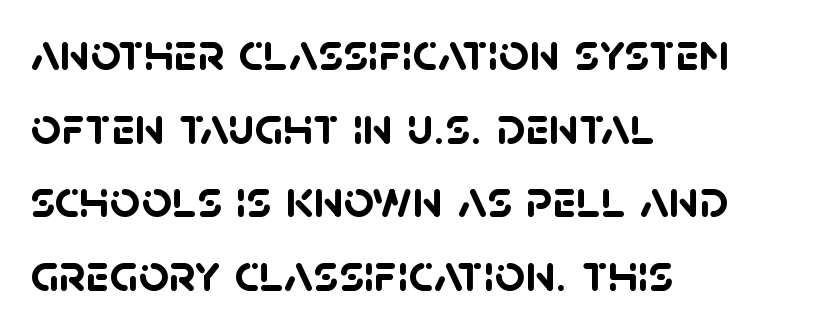
Inter-character spacing is left at the font's built-in metrics. The space directly below the letters is spotless. The passage shown is typed in a proportional face where columns would drift. Visually the block forms a straight wall on the left and a jagged coastline on the right. Each new line begins a customary step beneath the previous one. Each letter's strokes conclude bluntly, with no projecting serifs.
